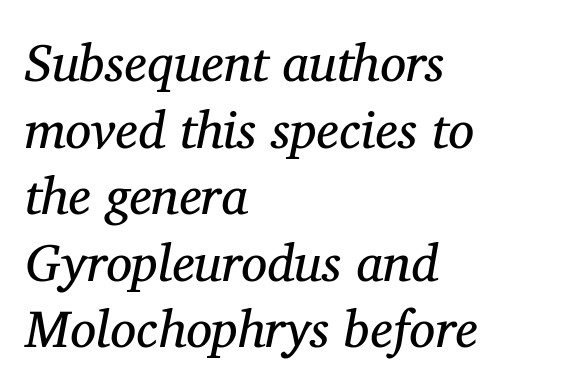
Q: Is the text bold? A: No.
Q: Is the text italic (slanted)? A: Yes, it leans right by about 11 degrees.
Q: Is the typeface a serif or a sans-serif typeface? A: Serif.
Q: Is the text underlined? A: No.
Q: How is the paragraph aligned? A: Left-aligned.
Q: Is the spacing between letters normal or unusually wide? A: Normal.
Q: Is the spacing between lines tight, normal or loose? A: Normal.
Q: Width (condensed, normal, or wide)? A: Normal.
Q: Stroke contrast? A: Medium.
Q: x-height? A: Medium.
Q: Monospaced? A: No.
